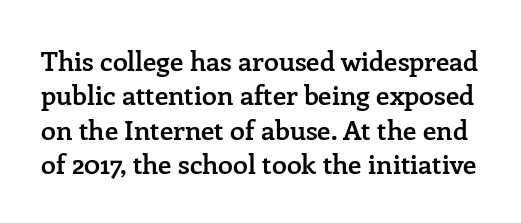
The image shows 27 px text type, upright; set normal line spacing (1.27x), normal letter spacing, not underlined.
